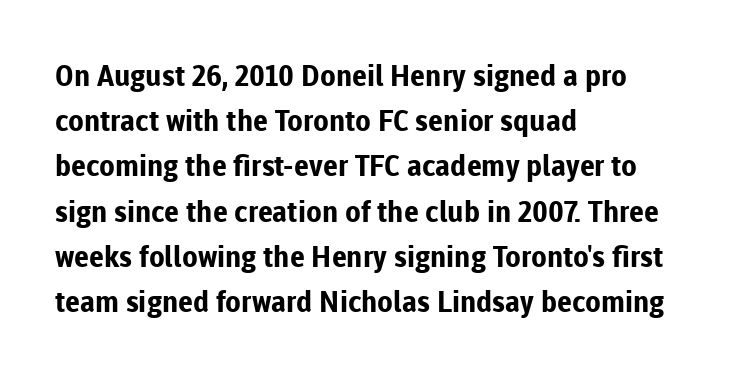
Q: Is the text bold? A: Yes.
Q: Is the text italic (slanted)? A: No, it is upright.
Q: Is the typeface a serif or a sans-serif typeface? A: Sans-serif.
Q: Is the text underlined? A: No.
Q: How is the paragraph aligned? A: Left-aligned.
Q: Is the spacing between letters normal or unusually wide? A: Normal.
Q: Is the spacing between lines tight, normal or loose? A: Normal.
Q: Width (condensed, normal, or wide)? A: Normal.
Q: Stroke contrast? A: Low.
Q: x-height? A: Medium.
Q: Monospaced? A: No.
